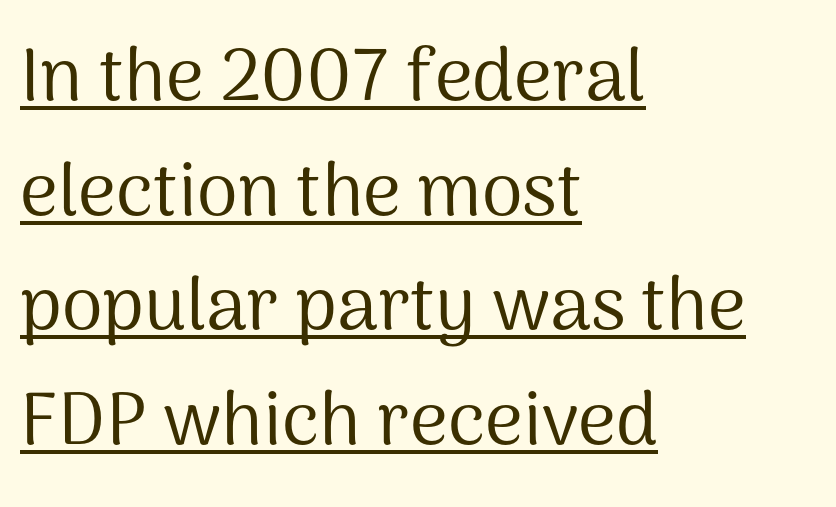
The image shows 74 px regular-weight sans-serif type, upright; set left-aligned, normal line spacing (1.55x), normal letter spacing, underlined; medium stroke contrast and a medium x-height.
